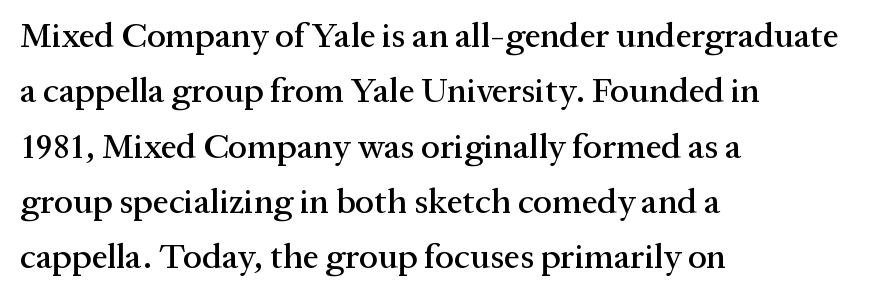
The image shows 35 px serif type, upright; set left-aligned, normal line spacing (1.58x), normal letter spacing, not underlined; medium stroke contrast and a medium x-height.
